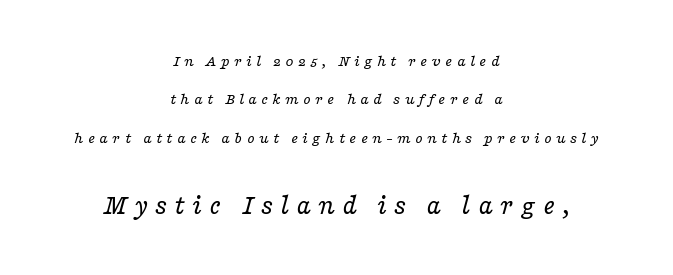
Italic? Definitely — the glyphs are oblique. Look at the tracking — it's clearly loosened, letters drifting apart. In CSS terms this would be text-align: center. Character widths vary here, with narrow letters taking less room than wide ones.
